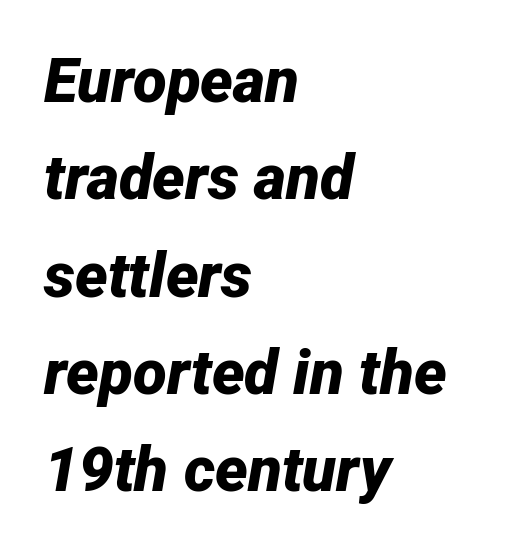
{"italic": "yes", "lean": "right", "slant_degrees": 12, "bold": "yes", "weight": "bold", "width": "normal", "stroke_contrast": "low", "x_height": "medium", "monospaced": "no", "underline": "no", "align": "left", "line_spacing": "normal", "line_spacing_ratio": 1.57, "letter_spacing": "normal", "letter_spacing_em": 0.0, "glyph_px": 62}
